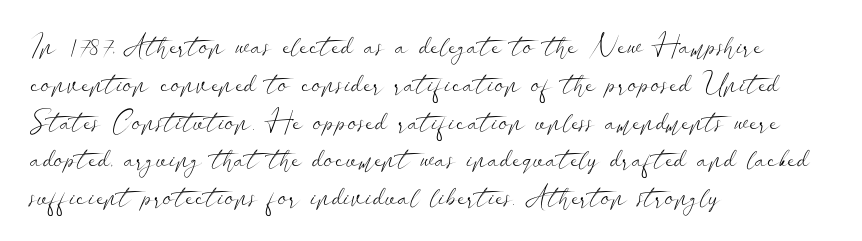
Q: Is the text bold? A: No.
Q: Is the text italic (slanted)? A: Yes.
Q: Is the typeface a serif or a sans-serif typeface? A: Sans-serif.
Q: Is the text underlined? A: No.
Q: How is the paragraph aligned? A: Left-aligned.
Q: Is the spacing between letters normal or unusually wide? A: Normal.
Q: Is the spacing between lines tight, normal or loose? A: Normal.
Q: Width (condensed, normal, or wide)? A: Wide.
Q: Stroke contrast? A: Low.
Q: x-height? A: Small.
Q: Monospaced? A: No.
